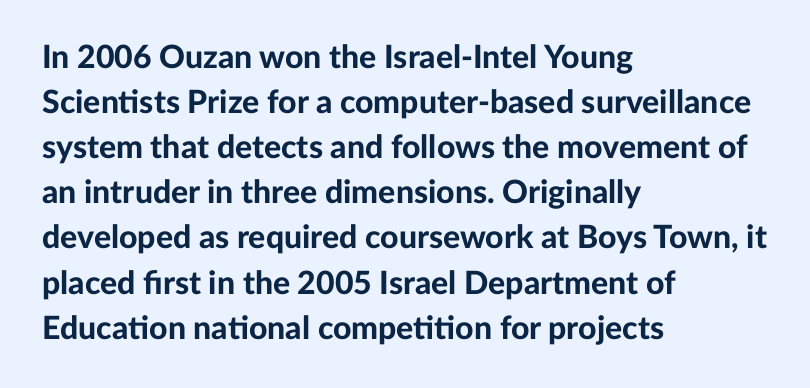
{"serif": "no", "italic": "no", "bold": "yes", "weight": "bold", "width": "normal", "stroke_contrast": "low", "x_height": "medium", "monospaced": "no", "underline": "no", "align": "left", "line_spacing": "normal", "line_spacing_ratio": 1.41, "letter_spacing": "normal", "letter_spacing_em": 0.0, "glyph_px": 32}
